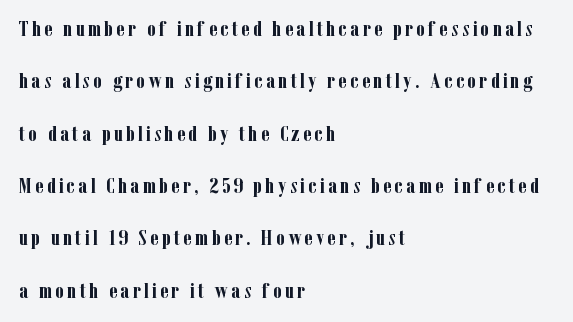
The image shows 22 px bold type, upright; set left-aligned, loose line spacing (2.38x), not underlined.
